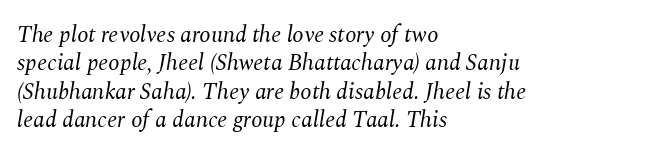
The image shows 23 px text type, italic (leaning right); set left-aligned, line spacing 1.23x, normal letter spacing, not underlined.
